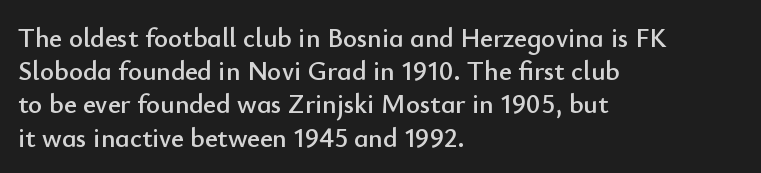
Q: Is the text italic (slanted)? A: No, it is upright.
Q: Is the text underlined? A: No.
Q: How is the paragraph aligned? A: Left-aligned.
Q: Is the spacing between letters normal or unusually wide? A: Normal.
